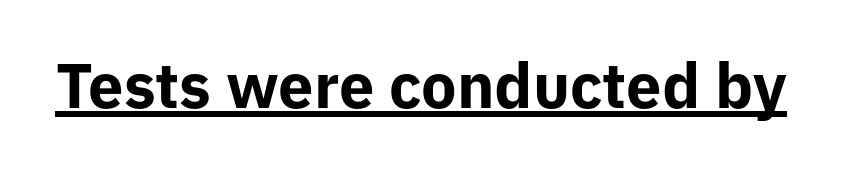
The image shows 63 px bold sans-serif type, upright; set normal letter spacing, underlined; low stroke contrast and a medium x-height.
